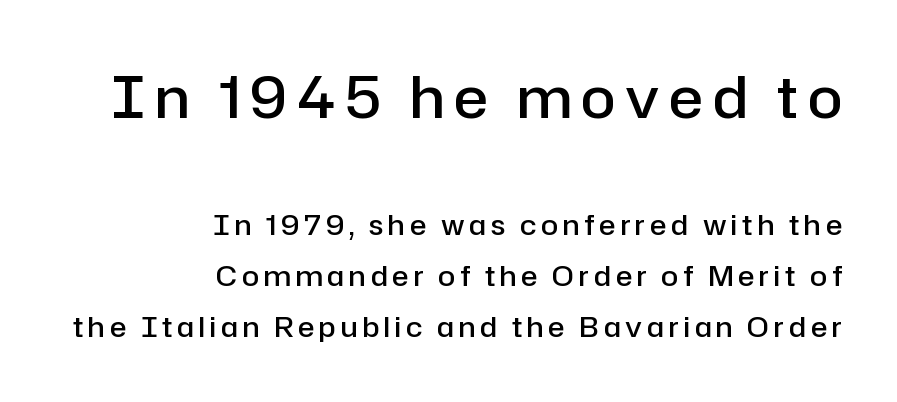
{"serif": "no", "italic": "no", "bold": "semi", "weight": "semibold", "width": "normal", "stroke_contrast": "low", "x_height": "medium", "monospaced": "no", "underline": "no", "align": "right", "line_spacing_ratio": 1.82, "larger_block": "first", "size_ratio": 2.04, "glyph_px": 57}
